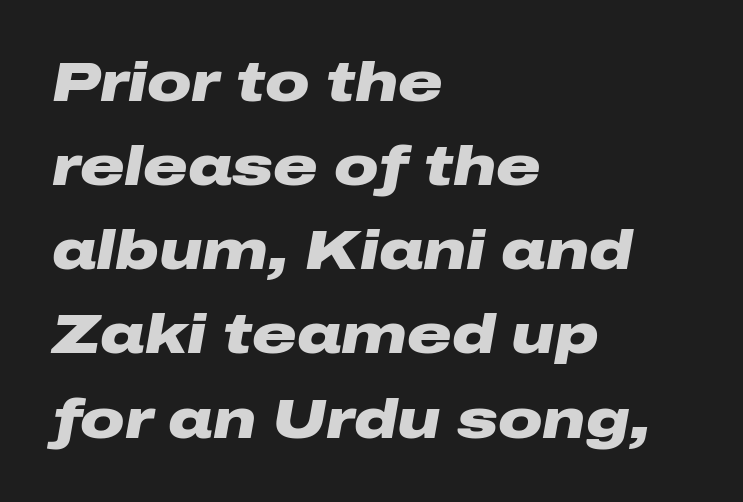
The image shows 55 px heavy, wide type, italic (leaning right); set left-aligned, normal line spacing (1.53x), normal letter spacing, not underlined; low stroke contrast and a medium x-height.
